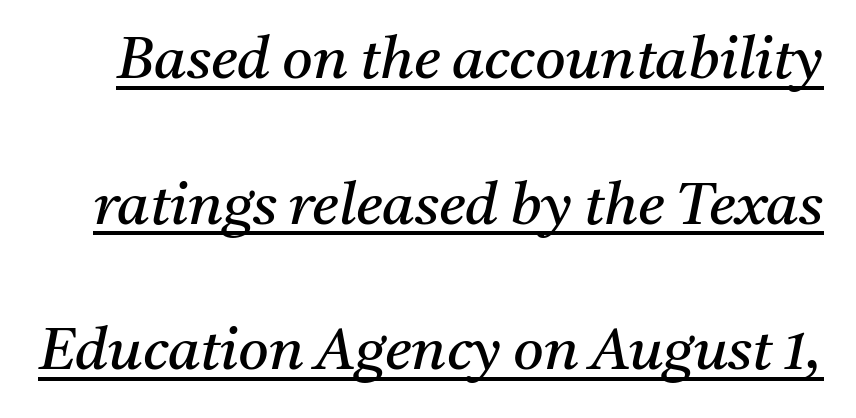
The image shows 59 px regular-weight serif type, italic (leaning right); set loose line spacing (2.47x), normal letter spacing, underlined; medium stroke contrast and a medium x-height.
